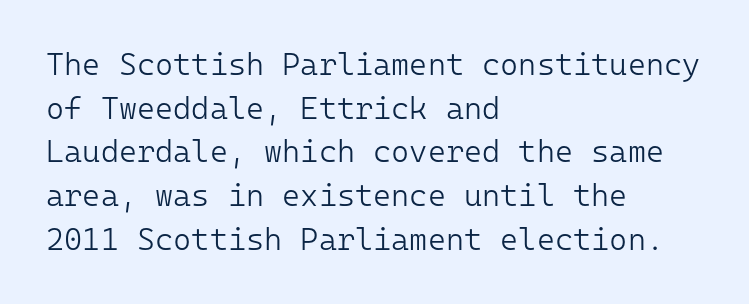
{"serif": "no", "italic": "no", "bold": "no", "weight": "light", "width": "normal", "stroke_contrast": "low", "x_height": "medium", "monospaced": "yes", "underline": "no", "align": "left", "line_spacing": "normal", "line_spacing_ratio": 1.41, "letter_spacing": "normal", "letter_spacing_em": 0.0, "glyph_px": 31}
